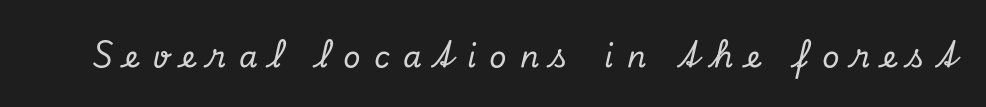
Q: Is the text italic (slanted)? A: Yes, it leans right by about 13 degrees.
Q: Is the typeface a serif or a sans-serif typeface? A: Serif.
Q: Is the text underlined? A: No.
Q: Is the spacing between letters normal or unusually wide? A: Unusually wide.
Q: Width (condensed, normal, or wide)? A: Normal.
Q: Stroke contrast? A: Low.
Q: x-height? A: Small.
Q: Monospaced? A: No.
